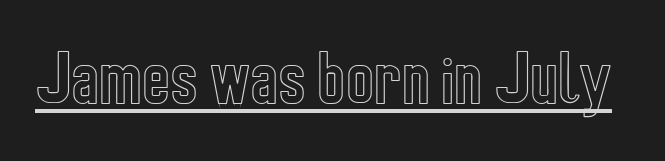
{"italic": "no", "width": "condensed", "x_height": "medium", "monospaced": "no", "underline": "yes", "letter_spacing": "normal", "letter_spacing_em": 0.0, "glyph_px": 59}
